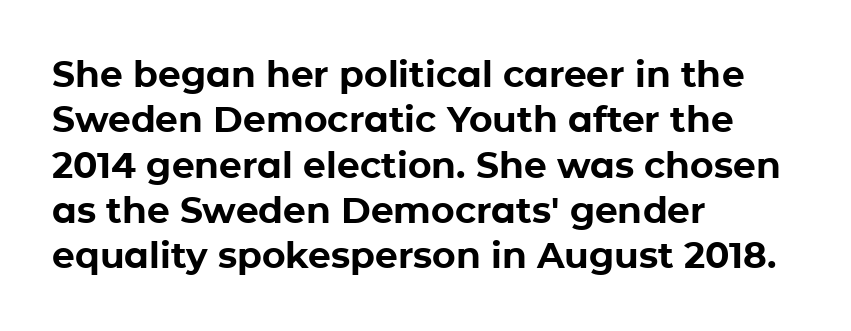
The image shows 36 px bold sans-serif type, upright; set left-aligned, normal line spacing (1.26x), normal letter spacing, not underlined; low stroke contrast and a medium x-height.
